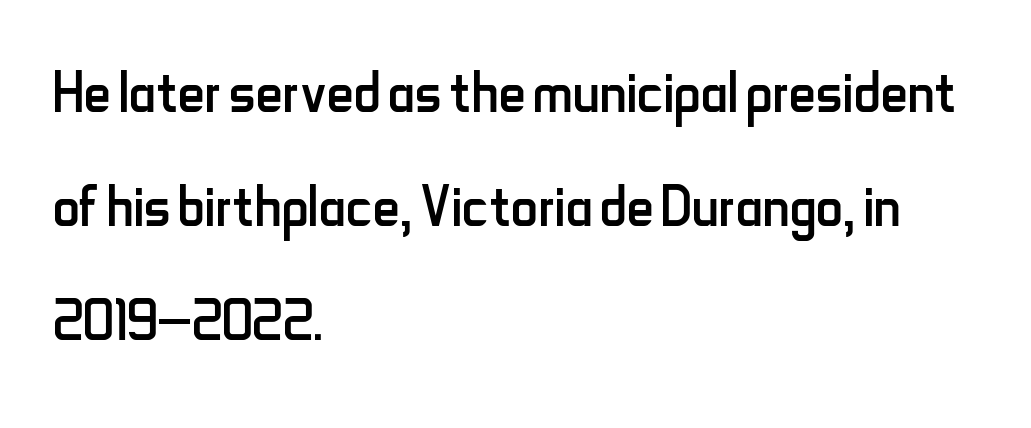
Q: Is the text bold? A: No.
Q: Is the text italic (slanted)? A: No, it is upright.
Q: Is the typeface a serif or a sans-serif typeface? A: Sans-serif.
Q: Is the text underlined? A: No.
Q: How is the paragraph aligned? A: Left-aligned.
Q: Is the spacing between letters normal or unusually wide? A: Normal.
Q: Is the spacing between lines tight, normal or loose? A: Normal.
Q: Width (condensed, normal, or wide)? A: Condensed.
Q: Stroke contrast? A: Low.
Q: x-height? A: Small.
Q: Monospaced? A: No.
